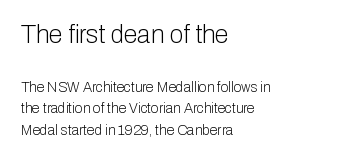
The image shows 25 px text type, upright; set left-aligned, normal line spacing (1.52x), normal letter spacing, not underlined; the first (top) block is 1.79x larger.
